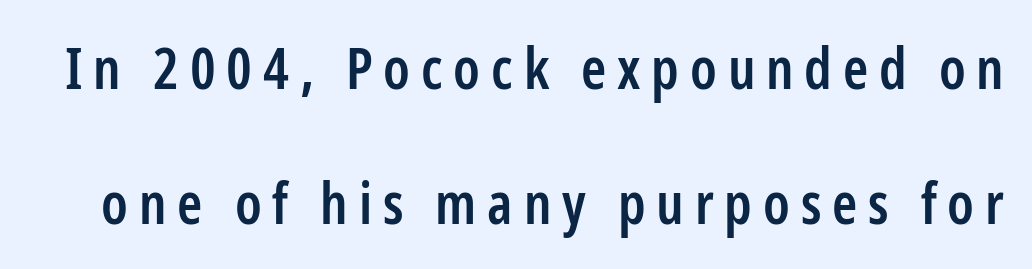
I'd call this a sans setting — the letters go barefoot. A bare baseline throughout the passage. The designer dialed line spacing up above the default. Typographic density is moderately raised because the face is semibold. The axis of the letterforms is exactly vertical.
